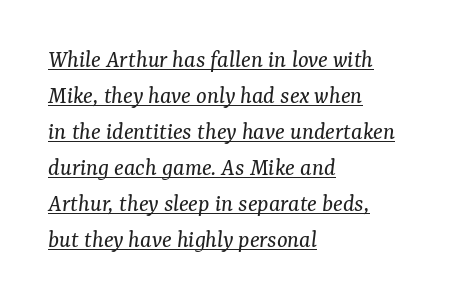
{"italic": "yes", "lean": "right", "slant_degrees": 7, "bold": "no", "underline": "yes", "align": "left", "line_spacing": "normal", "line_spacing_ratio": 1.44, "letter_spacing": "normal", "letter_spacing_em": 0.0, "glyph_px": 25}
